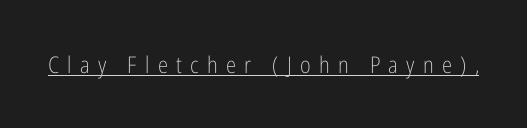
Q: Is the text bold? A: No.
Q: Is the text italic (slanted)? A: No, it is upright.
Q: Is the text underlined? A: Yes.
Q: Is the spacing between letters normal or unusually wide? A: Unusually wide.
